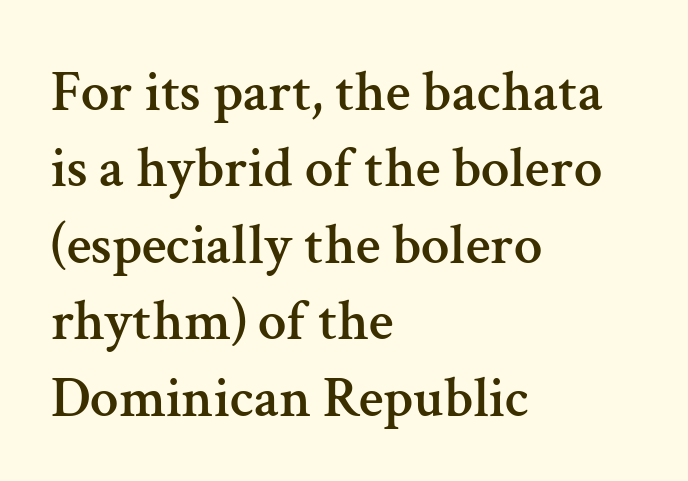
Q: Is the text italic (slanted)? A: No, it is upright.
Q: Is the typeface a serif or a sans-serif typeface? A: Serif.
Q: Is the text underlined? A: No.
Q: How is the paragraph aligned? A: Left-aligned.
Q: Is the spacing between letters normal or unusually wide? A: Normal.
Q: Is the spacing between lines tight, normal or loose? A: Normal.
Q: Width (condensed, normal, or wide)? A: Normal.
Q: Stroke contrast? A: Medium.
Q: x-height? A: Medium.
Q: Monospaced? A: No.
